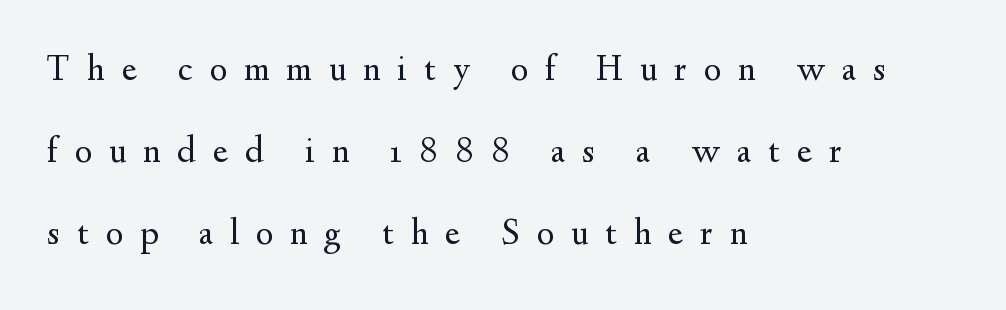
{"serif": "yes", "italic": "no", "bold": "no", "weight": "regular", "width": "normal", "stroke_contrast": "medium", "x_height": "small", "monospaced": "no", "underline": "no", "align": "left", "line_spacing": "loose", "line_spacing_ratio": 2.22, "letter_spacing": "wide", "letter_spacing_em": 0.46, "glyph_px": 37}
